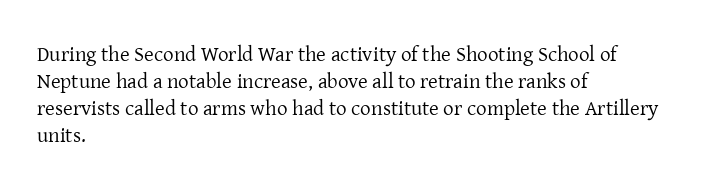
The passage shown is not underscored anywhere. Summary of vertical rhythm: regular, with standard interline spacing. The rag falls on the right side of this text block. Notice how the stems are strictly vertical — no italics here. Vertical stems look standard width or narrower in stroke.
